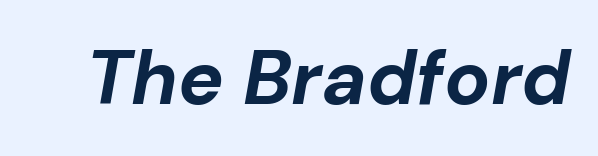
The image shows 76 px bold type, italic (leaning right); set normal letter spacing, not underlined; low stroke contrast and a medium x-height.
